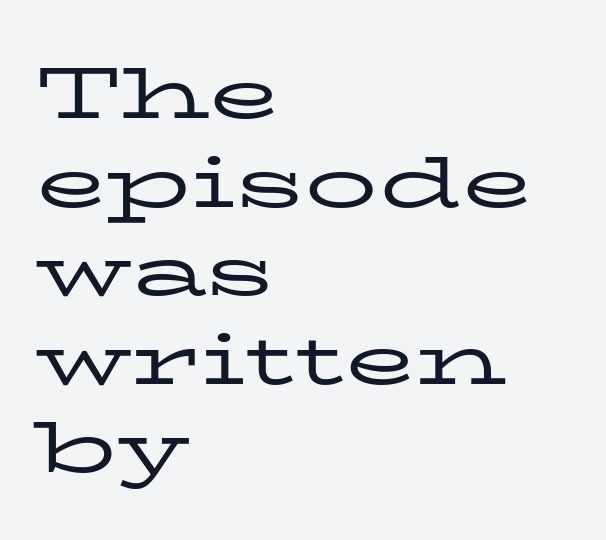
Style check: upright. Between one letter and the next there's only the usual sliver of space. The rendering shows small feet on the letterforms — a serif design. Weight: regular or lighter.
